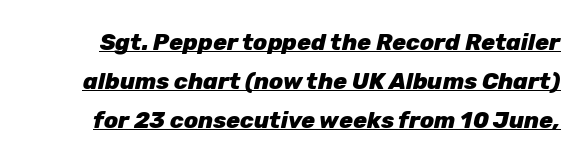
Default kerning and tracking; the words read as compact shapes. Heft: maximum for text — a bold. You can tell it's italic because the verticals aren't actually vertical. What decoration does the sample have? An underline. Honestly, the row spacing looks completely unremarkable.
